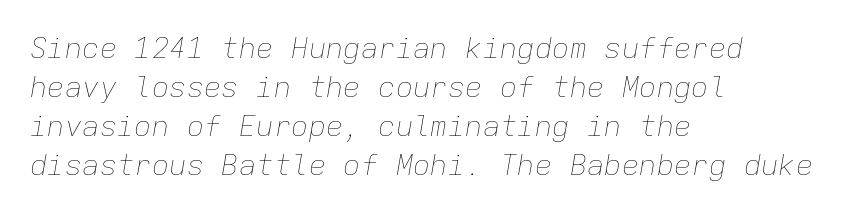
Q: Is the text bold? A: No.
Q: Is the text italic (slanted)? A: Yes, it leans right by about 9 degrees.
Q: Is the text underlined? A: No.
Q: How is the paragraph aligned? A: Left-aligned.
Q: Is the spacing between letters normal or unusually wide? A: Normal.
Q: Is the spacing between lines tight, normal or loose? A: Normal.
Q: Width (condensed, normal, or wide)? A: Normal.
Q: Stroke contrast? A: Low.
Q: x-height? A: Medium.
Q: Monospaced? A: Yes.
